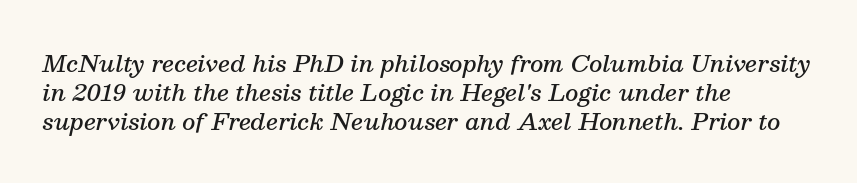
The image shows 23 px text type, italic (leaning right); set left-aligned, normal line spacing (1.26x), normal letter spacing, not underlined.
